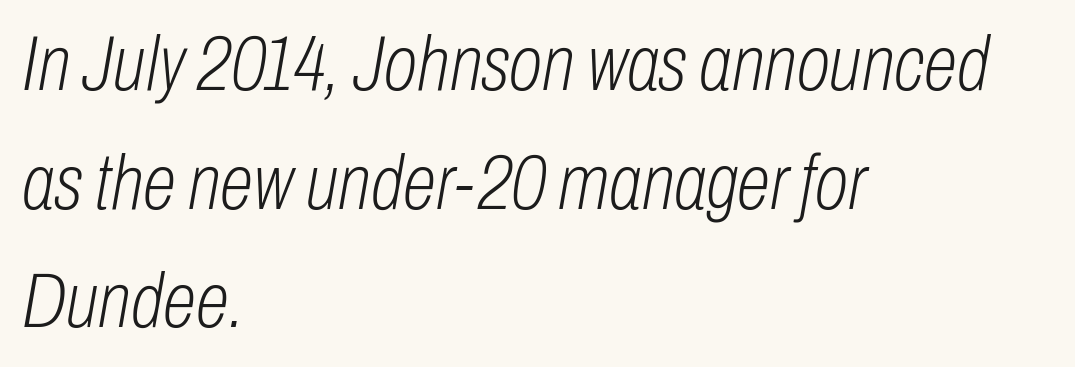
Anything drawn beneath the words? Only blank space. When letters slant like this, we call the style italic. This sample has the flowing, uneven cadence of proportional lettering. Successive baselines arrive at the customary interval.
